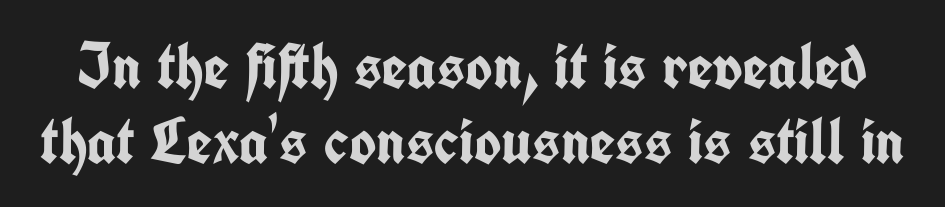
Each letter keeps its own natural width here, so spacing adapts to shape. Spacing between characters is what you'd get straight out of the box. Quick note: not italic, upright. The type family on display is of the sans-serif kind. The leading is snug, giving the passage a crowded texture.
